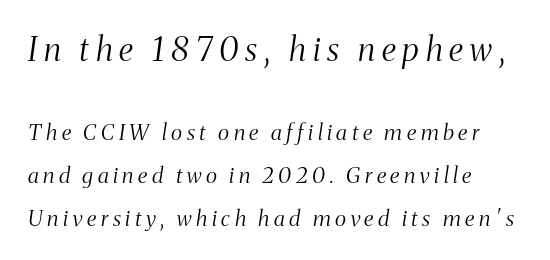
Q: Is the text bold? A: No.
Q: Is the text italic (slanted)? A: Yes, it leans right by about 8 degrees.
Q: Is the typeface a serif or a sans-serif typeface? A: Serif.
Q: Is the text underlined? A: No.
Q: How is the paragraph aligned? A: Left-aligned.
Q: Is the spacing between letters normal or unusually wide? A: Unusually wide.
Q: Is the spacing between lines tight, normal or loose? A: Loose.
Q: Which block of text is set in a larger size, the first (top) or the second (bottom)? A: The first (top) one.
Q: Width (condensed, normal, or wide)? A: Condensed.
Q: Stroke contrast? A: Medium.
Q: x-height? A: Medium.
Q: Monospaced? A: No.
